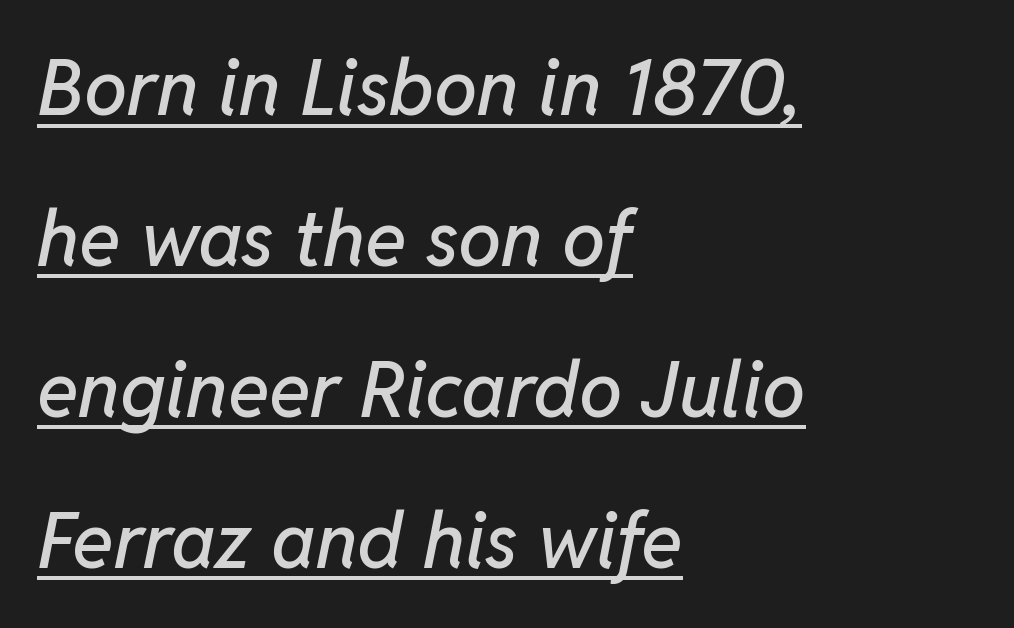
Q: Is the text italic (slanted)? A: Yes, it leans right by about 11 degrees.
Q: Is the text underlined? A: Yes.
Q: How is the paragraph aligned? A: Left-aligned.
Q: Is the spacing between letters normal or unusually wide? A: Normal.
Q: Is the spacing between lines tight, normal or loose? A: Loose.
Q: Width (condensed, normal, or wide)? A: Normal.
Q: Stroke contrast? A: Low.
Q: x-height? A: Medium.
Q: Monospaced? A: No.
